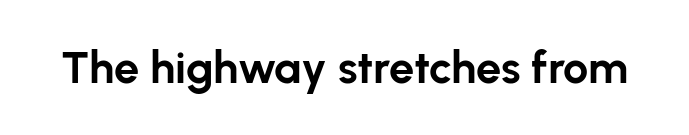
Students, note that the glyphs here touch the page at normal intervals. Varying glyph widths throughout — classic text-font behaviour. Typographically, this falls in the sans-serif category. Thick stems and heavy bowls — unmistakably bold. The letters stand straight up with perfectly vertical stems. The zone under the glyphs is completely vacant.
